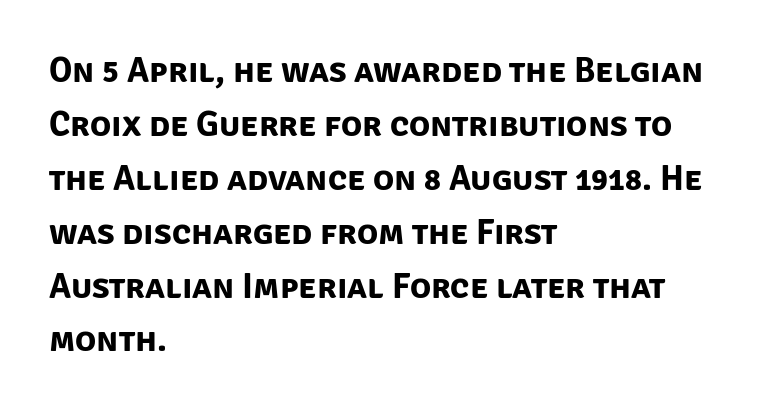
The passage shown is typeset with a sans-serif family. The rows are spaced the way most documents space them. This is heavy type, rendered in bold. This rendering features lettering with no underline.
